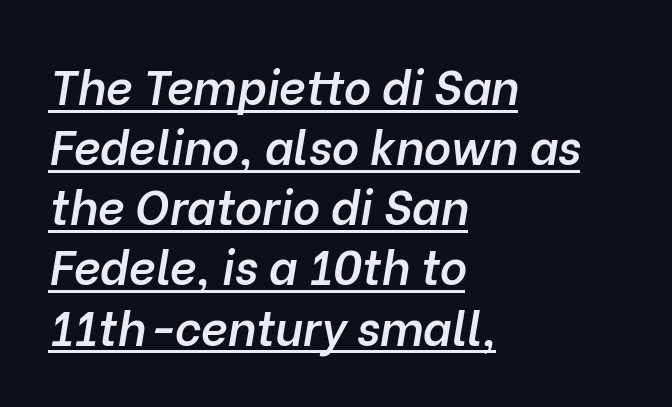
{"italic": "yes", "lean": "right", "slant_degrees": 10, "bold": "semi", "weight": "semibold", "width": "normal", "stroke_contrast": "low", "x_height": "medium", "monospaced": "no", "underline": "yes", "align": "left", "line_spacing": "normal", "line_spacing_ratio": 1.28, "letter_spacing": "normal", "letter_spacing_em": 0.0, "glyph_px": 47}
